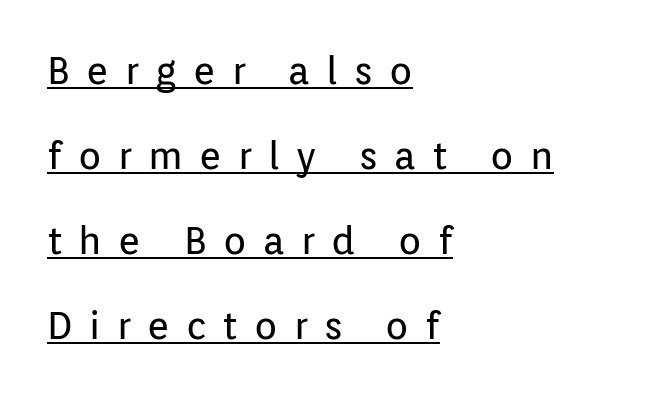
Q: Is the text bold? A: No.
Q: Is the text italic (slanted)? A: No, it is upright.
Q: Is the typeface a serif or a sans-serif typeface? A: Sans-serif.
Q: Is the text underlined? A: Yes.
Q: How is the paragraph aligned? A: Left-aligned.
Q: Is the spacing between letters normal or unusually wide? A: Unusually wide.
Q: Is the spacing between lines tight, normal or loose? A: Loose.
Q: Width (condensed, normal, or wide)? A: Normal.
Q: Stroke contrast? A: Low.
Q: x-height? A: Medium.
Q: Monospaced? A: No.
